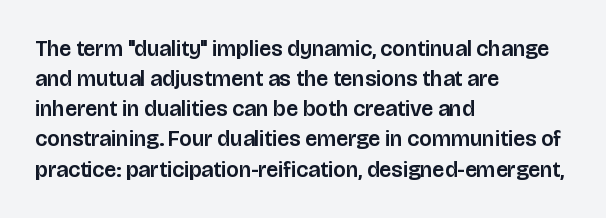
The lettering stays uniformly vertical, giving the passage a roman look. The text block is weighted toward the left margin, trailing off unevenly rightward. A typesetter would call this zero additional tracking. Evenly set lines give the paragraph a standard silhouette.
